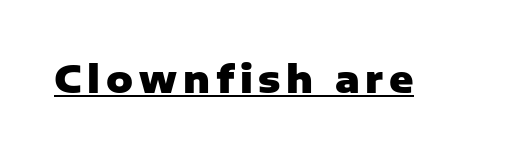
Q: Is the text bold? A: Yes.
Q: Is the text italic (slanted)? A: No, it is upright.
Q: Is the typeface a serif or a sans-serif typeface? A: Sans-serif.
Q: Is the text underlined? A: Yes.
Q: Width (condensed, normal, or wide)? A: Normal.
Q: Stroke contrast? A: Low.
Q: x-height? A: Medium.
Q: Monospaced? A: No.
